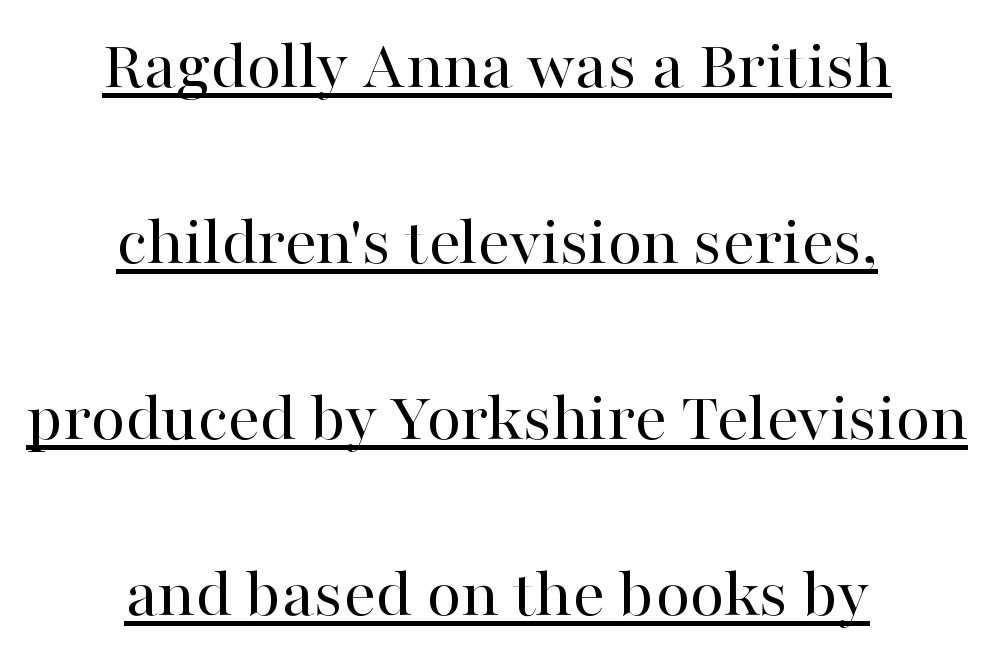
The font's upright variant was chosen for this text. Unlike a clean sans, this face finishes its strokes with serifs. Varying glyph widths throughout — classic text-font behaviour. Each line of the rendering has a horizontal stroke beneath the glyphs. This block would shrink considerably if given ordinary leading; it's expanded now. Letters have the restrained weight of plain body copy at most.
